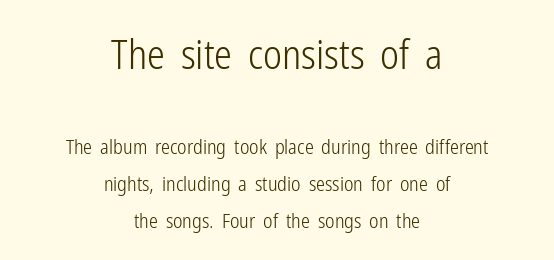
The image shows 40 px light, condensed sans-serif type, upright; set centered, line spacing 1.85x, normal letter spacing, not underlined; the first (top) block is 2.0x larger; low stroke contrast and a medium x-height.
